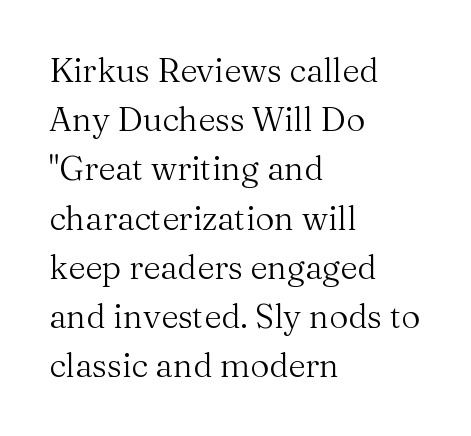
Weight: regular or lighter. Summary of vertical rhythm: regular, with standard interline spacing. The paragraph has a hard left edge and a soft right edge. Examine the stroke ends and you'll spot serifs. The rendering uses natural spacing where letterforms have individual widths.
